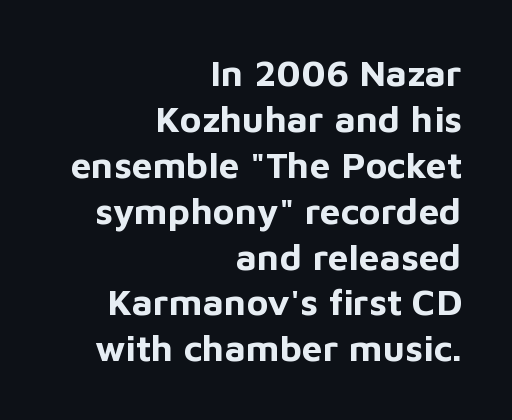
Q: Is the text bold? A: Yes.
Q: Is the text italic (slanted)? A: No, it is upright.
Q: Is the typeface a serif or a sans-serif typeface? A: Sans-serif.
Q: Is the text underlined? A: No.
Q: How is the paragraph aligned? A: Right-aligned.
Q: Is the spacing between letters normal or unusually wide? A: Normal.
Q: Width (condensed, normal, or wide)? A: Normal.
Q: Stroke contrast? A: Low.
Q: x-height? A: Medium.
Q: Monospaced? A: No.
